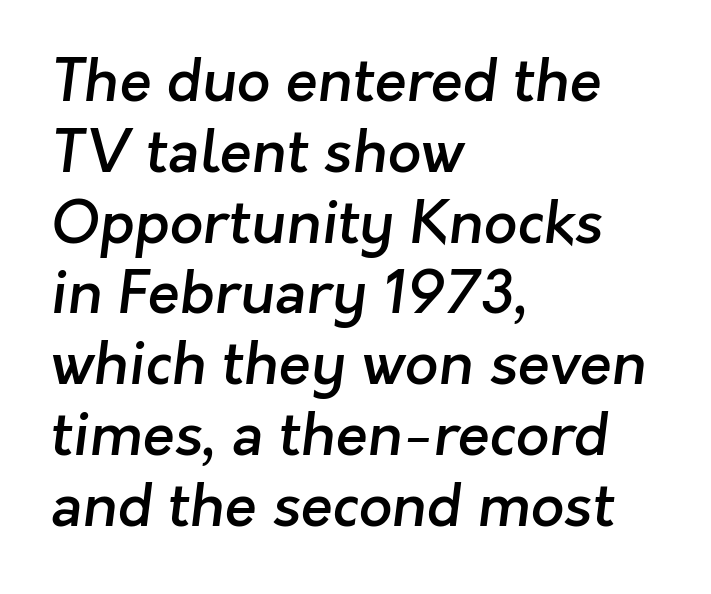
{"serif": "no", "bold": "semi", "weight": "semibold", "width": "normal", "stroke_contrast": "low", "x_height": "medium", "monospaced": "no", "underline": "no", "align": "left", "line_spacing_ratio": 1.2, "letter_spacing": "normal", "letter_spacing_em": 0.0, "glyph_px": 59}
